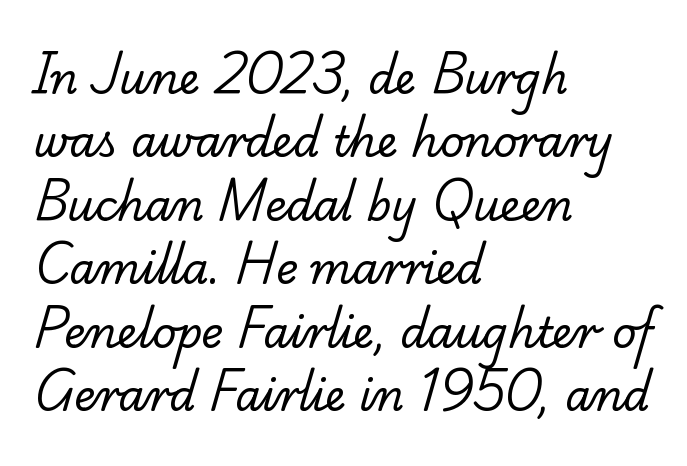
{"bold": "no", "weight": "regular", "width": "normal", "stroke_contrast": "low", "x_height": "small", "monospaced": "no", "underline": "no", "align": "left", "line_spacing": "normal", "line_spacing_ratio": 1.51, "letter_spacing": "normal", "letter_spacing_em": 0.0, "glyph_px": 42}
